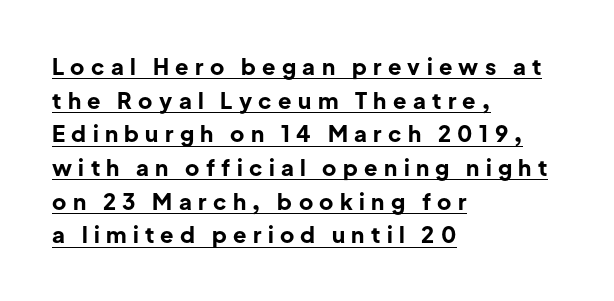
Loose tracking; the words dissolve into strings of separated letters. Rendered with straight, roman letterforms. A rule runs beneath these lines of type. Emphasis by weight is at full strength: bold.
